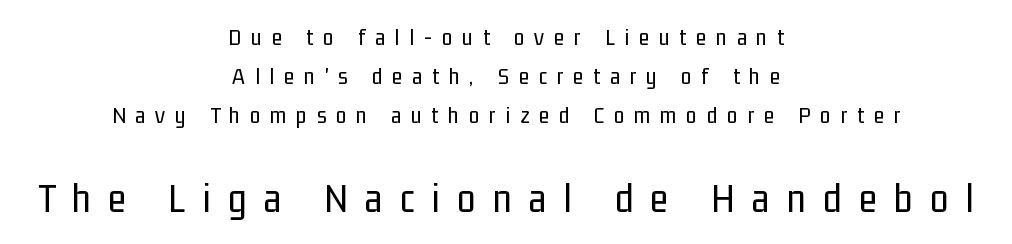
Look at the tracking — it's clearly loosened, letters drifting apart. When letters stand straight like this, we call the style roman or upright. The type family on display is of the sans-serif kind. The face looks like a standard text weight, possibly lighter. Reading down the column, the eye jumps a familiar distance to each next line.
